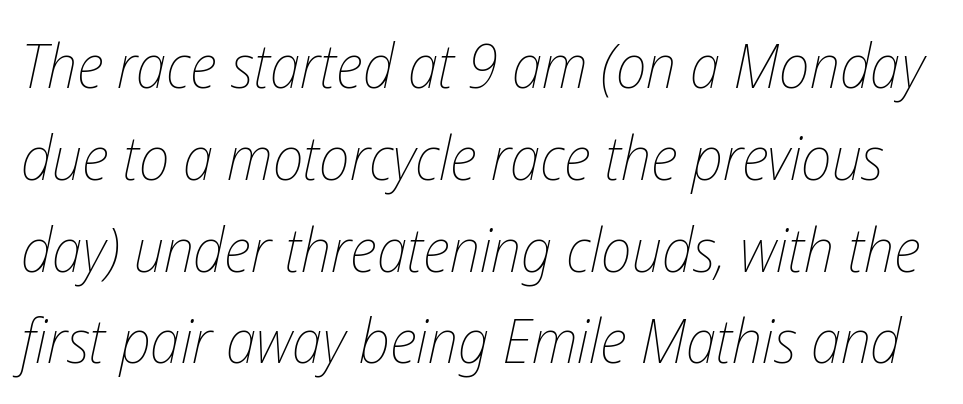
The image shows 62 px thin, condensed type, italic (leaning right); set normal line spacing (1.48x), normal letter spacing, not underlined; low stroke contrast and a medium x-height.
